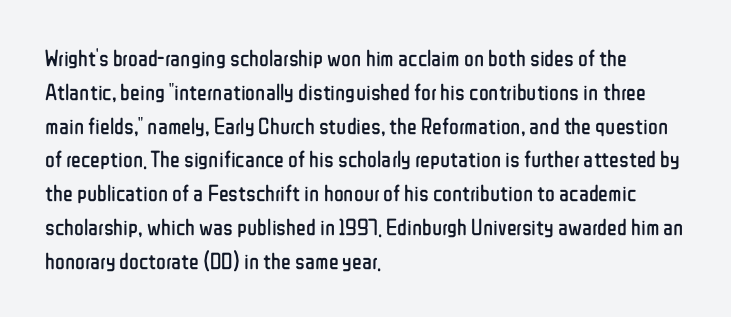
Q: Is the text bold? A: No.
Q: Is the text italic (slanted)? A: No, it is upright.
Q: Is the text underlined? A: No.
Q: How is the paragraph aligned? A: Left-aligned.
Q: Is the spacing between letters normal or unusually wide? A: Normal.
Q: Is the spacing between lines tight, normal or loose? A: Normal.
